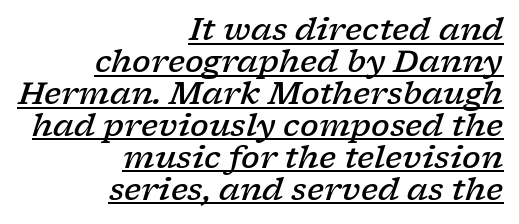
The image shows 31 px semibold, wide serif type, italic (leaning right); set right-aligned, tight line spacing (1.03x), normal letter spacing, underlined; low stroke contrast and a medium x-height.
